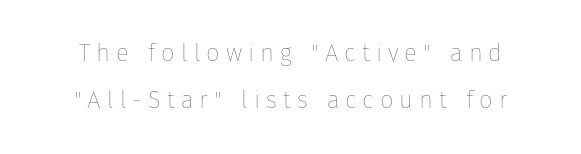
The image shows 24 px text type, upright; set loose line spacing (1.96x), unusually wide letter spacing (+0.25 em), not underlined.
